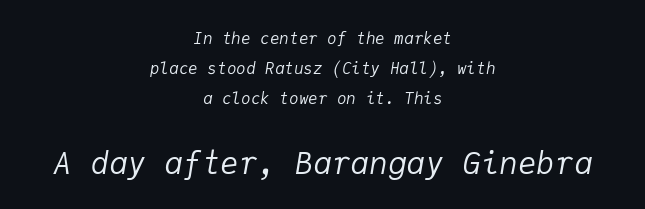
The image shows 31 px regular-weight type, italic (leaning right), monospaced; set centered, line spacing 1.89x, normal letter spacing, not underlined; the second (bottom) block is 1.94x larger; low stroke contrast and a medium x-height.
